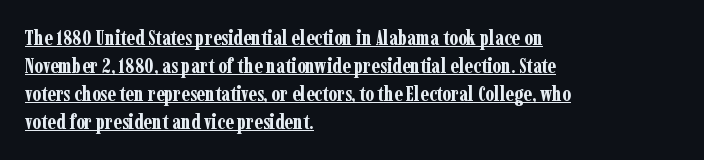
Q: Is the text bold? A: Yes.
Q: Is the text italic (slanted)? A: No, it is upright.
Q: Is the text underlined? A: Yes.
Q: How is the paragraph aligned? A: Left-aligned.
Q: Is the spacing between letters normal or unusually wide? A: Normal.
Q: Is the spacing between lines tight, normal or loose? A: Normal.
